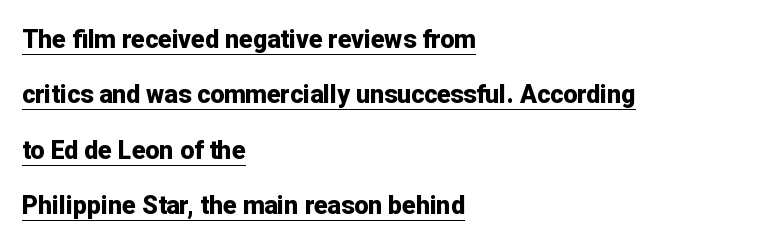
{"italic": "no", "bold": "yes", "underline": "yes", "align": "left", "line_spacing": "loose", "line_spacing_ratio": 2.22, "letter_spacing": "normal", "letter_spacing_em": 0.0, "glyph_px": 25}
